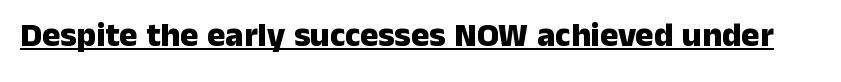
Q: Is the text bold? A: Yes.
Q: Is the text italic (slanted)? A: No, it is upright.
Q: Is the typeface a serif or a sans-serif typeface? A: Sans-serif.
Q: Is the text underlined? A: Yes.
Q: Is the spacing between letters normal or unusually wide? A: Normal.
Q: Width (condensed, normal, or wide)? A: Normal.
Q: Stroke contrast? A: Low.
Q: x-height? A: Medium.
Q: Monospaced? A: No.
